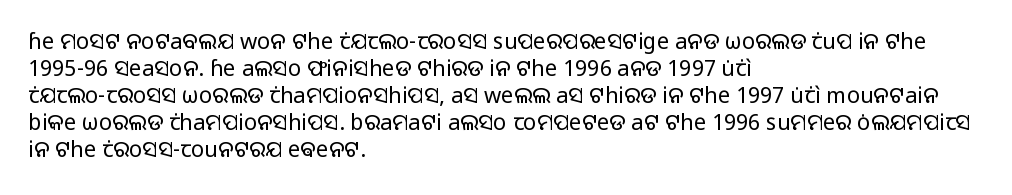
Beneath every word, the page is bare. The lettering holds an erect, upright posture throughout. Caption: face not bold, strokes unweighted. The gaps between neighbouring characters are ordinary and unremarkable.
